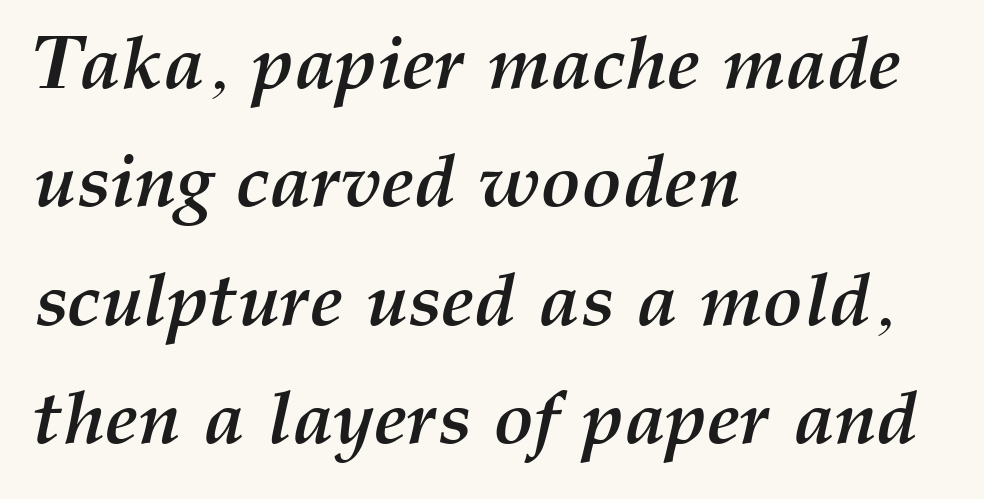
Q: Is the text bold? A: Yes.
Q: Is the text italic (slanted)? A: Yes, it leans right by about 12 degrees.
Q: Is the text underlined? A: No.
Q: How is the paragraph aligned? A: Left-aligned.
Q: Is the spacing between letters normal or unusually wide? A: Normal.
Q: Is the spacing between lines tight, normal or loose? A: Normal.
Q: Width (condensed, normal, or wide)? A: Normal.
Q: Stroke contrast? A: Medium.
Q: x-height? A: Medium.
Q: Monospaced? A: No.
